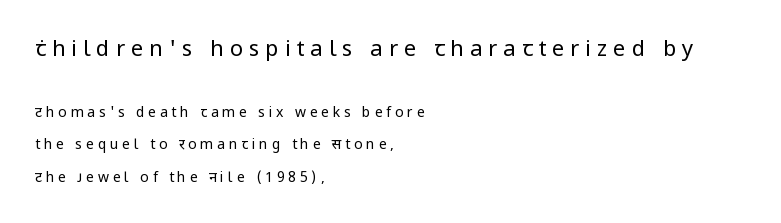
The image shows 22 px text type, upright; set left-aligned, loose line spacing (2.32x), unusually wide letter spacing (+0.27 em), not underlined; the first (top) block is 1.57x larger.
